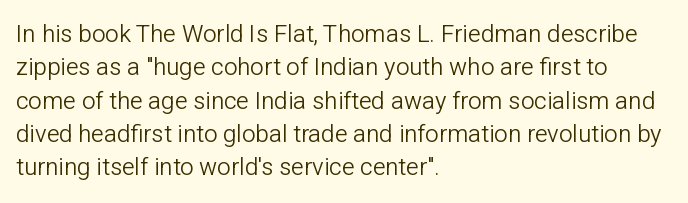
The image shows 24 px text type, upright; set left-aligned, normal line spacing (1.39x), normal letter spacing, not underlined.
